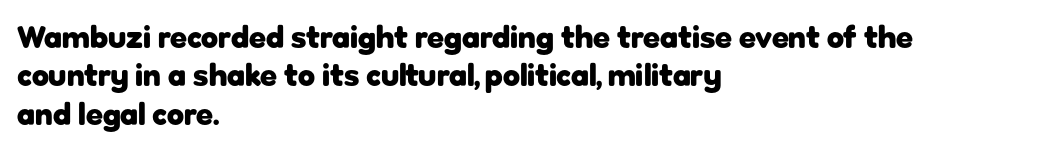
{"serif": "no", "italic": "no", "bold": "yes", "weight": "heavy", "width": "normal", "stroke_contrast": "low", "x_height": "medium", "monospaced": "no", "underline": "no", "align": "left", "line_spacing_ratio": 1.24, "letter_spacing": "normal", "letter_spacing_em": 0.0, "glyph_px": 31}
